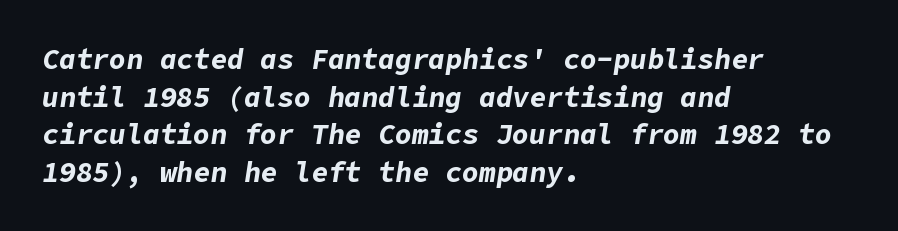
The image shows 28 px bold type, italic (leaning right); set left-aligned, normal line spacing (1.34x), normal letter spacing, not underlined; low stroke contrast and a medium x-height.
